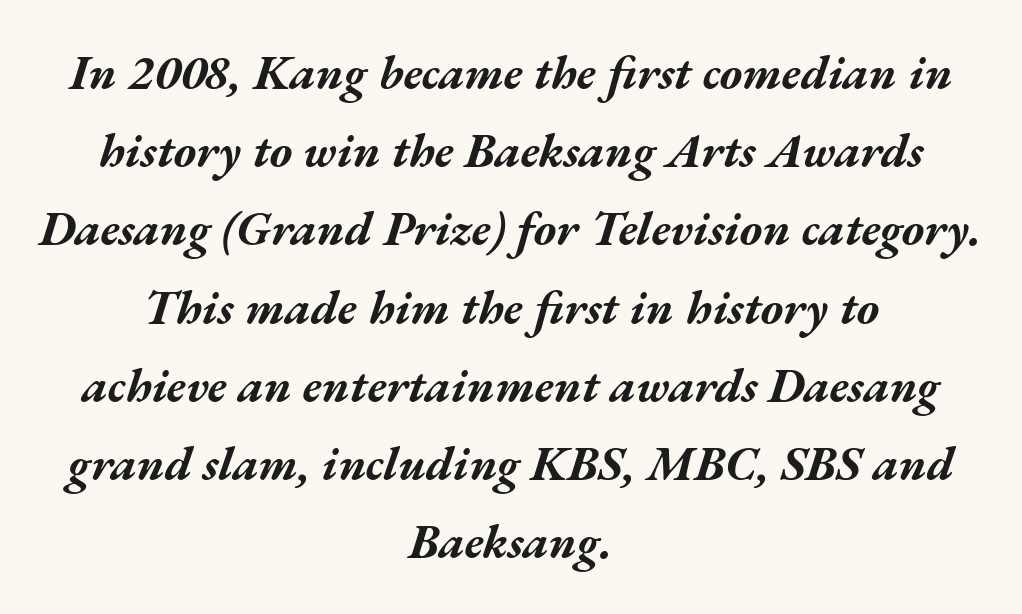
The face used here has the dense, thick strokes of a bold. The axis of the letterforms is tilted away from vertical. Leading matches the norm, producing a regular column. The tracking reads as untouched default to a designer's eye. Bare-footed words on every line. Character widths vary here, with narrow letters taking less room than wide ones.
